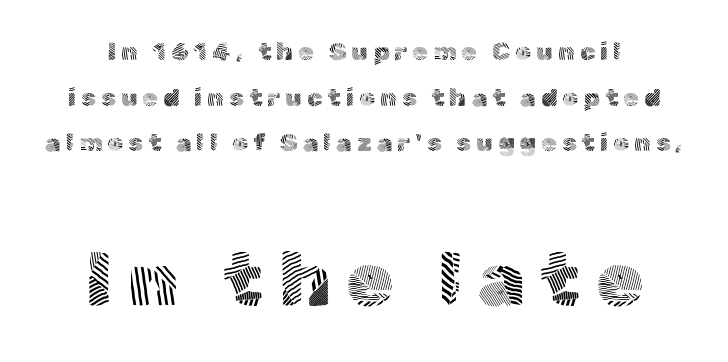
The image shows 76 px light sans-serif type, upright; set line spacing 1.83x, unusually wide letter spacing (+0.2 em), not underlined; the second (bottom) block is 3.04x larger; a medium x-height.
